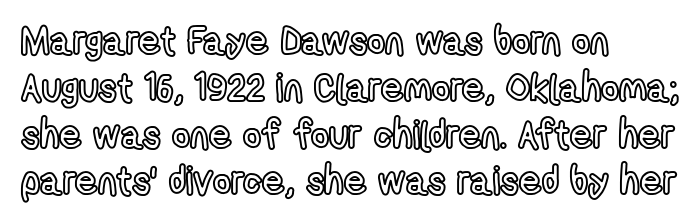
Q: Is the text italic (slanted)? A: No, it is upright.
Q: Is the text underlined? A: No.
Q: How is the paragraph aligned? A: Left-aligned.
Q: Is the spacing between letters normal or unusually wide? A: Normal.
Q: Width (condensed, normal, or wide)? A: Condensed.
Q: x-height? A: Medium.
Q: Monospaced? A: No.
